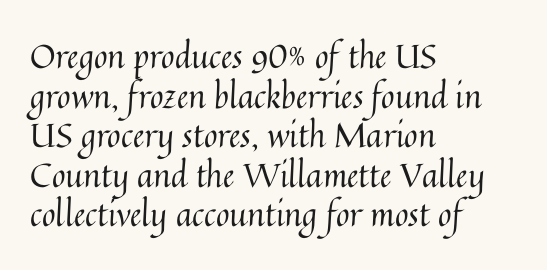
A bare baseline throughout the passage. You could not count columns in this text — the font is proportionally spaced. Each word holds together tightly as a unit, with standard inter-letter gaps. The setting favours the left margin, as ordinary paragraphs usually do. The letters look calm and open, with moderate or lighter stems.
